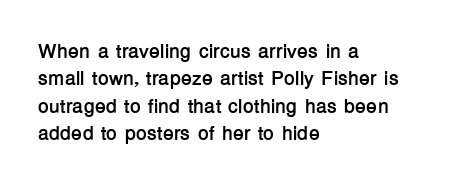
Here the glyphs are tracked normally, forming tight word shapes. The lettering stays uniformly vertical, giving the passage a roman look. The strokes are fattened all the way to bold. This sample keeps an unexceptional amount of space between lines. Underline: absent.
